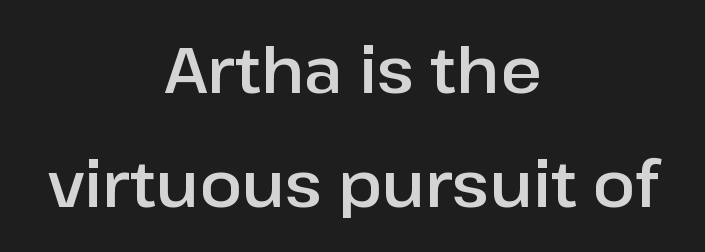
The image shows 63 px sans-serif type, upright; set centered, line spacing 1.81x, normal letter spacing, not underlined; low stroke contrast and a medium x-height.
